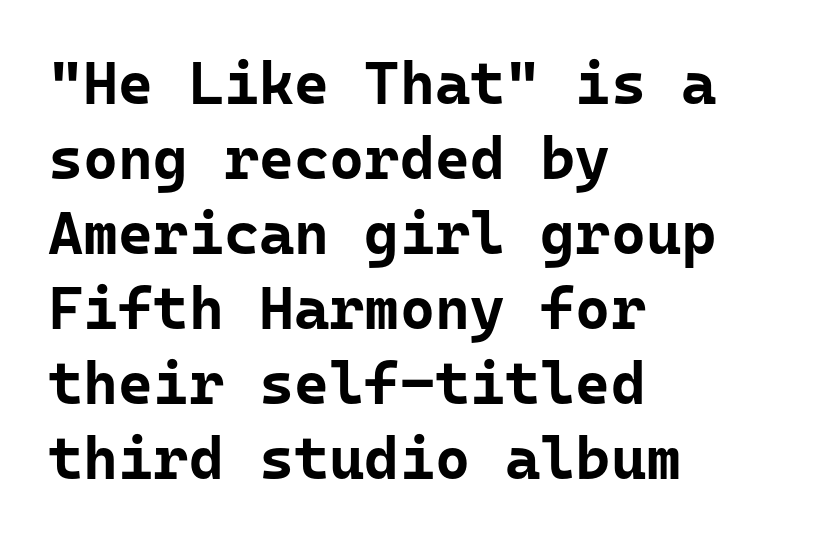
The image shows 60 px bold sans-serif type, upright, monospaced; set left-aligned, normal line spacing (1.25x), normal letter spacing, not underlined; low stroke contrast and a medium x-height.
